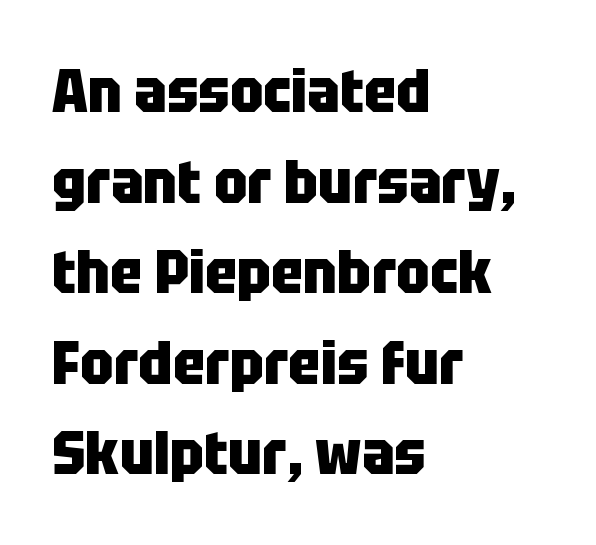
Nobody drew a line under any word here. The axis of the letterforms is exactly vertical. The rag falls on the right side of this text block. Its strokes are broad and dark, the hallmark of bold type.
